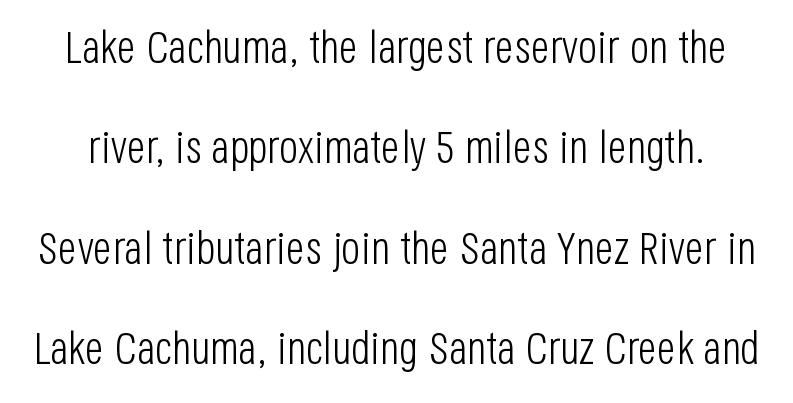
This sample has the flowing, uneven cadence of proportional lettering. Tracking here is standard; glyphs follow each other at the usual distance. The passage shown is not underscored anywhere. I'd call this a sans setting — the letters go barefoot.
